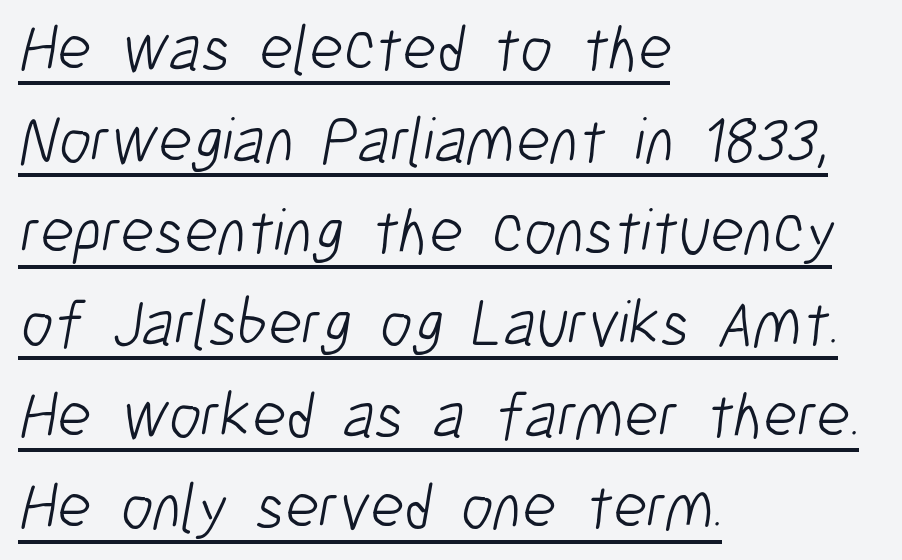
The image shows 65 px light, condensed sans-serif type; set left-aligned, normal line spacing (1.41x), normal letter spacing, underlined; low stroke contrast and a medium x-height.
